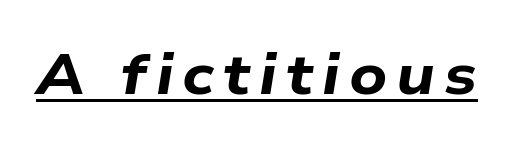
The image shows 57 px bold, wide type, italic (leaning right); set underlined; low stroke contrast and a medium x-height.
